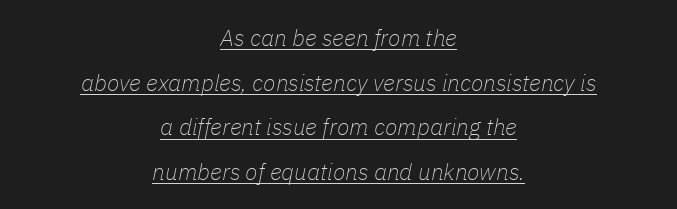
Q: Is the text bold? A: No.
Q: Is the text italic (slanted)? A: Yes, it leans right by about 11 degrees.
Q: Is the text underlined? A: Yes.
Q: How is the paragraph aligned? A: Centered.
Q: Is the spacing between letters normal or unusually wide? A: Normal.
Q: Is the spacing between lines tight, normal or loose? A: Loose.
